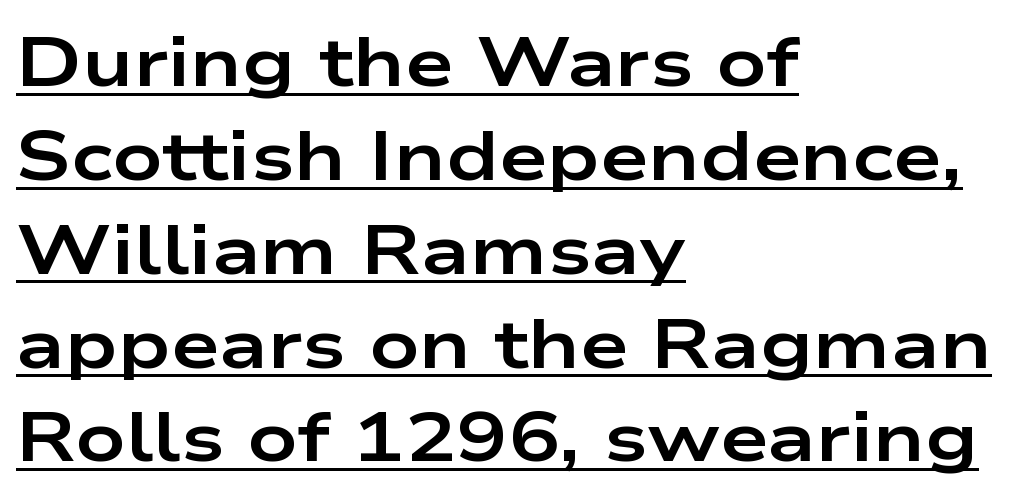
{"serif": "no", "italic": "no", "bold": "yes", "weight": "bold", "width": "wide", "stroke_contrast": "low", "x_height": "medium", "monospaced": "no", "underline": "yes", "align": "left", "line_spacing": "normal", "line_spacing_ratio": 1.36, "letter_spacing": "normal", "letter_spacing_em": 0.0, "glyph_px": 69}
